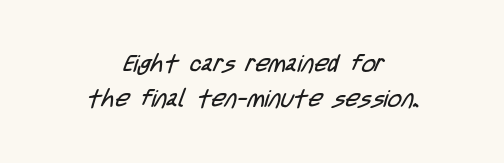
A centered setting, common on invitations and titles, is used for this passage. No word sits above an underline. Leading: standard. The strokes are not fattened; the text isn't bold.
